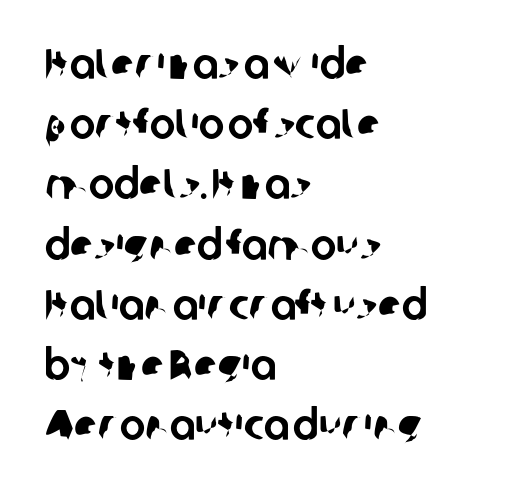
Q: Is the typeface a serif or a sans-serif typeface? A: Sans-serif.
Q: Is the text underlined? A: No.
Q: How is the paragraph aligned? A: Left-aligned.
Q: Is the spacing between letters normal or unusually wide? A: Normal.
Q: Is the spacing between lines tight, normal or loose? A: Normal.
Q: Width (condensed, normal, or wide)? A: Normal.
Q: Stroke contrast? A: Low.
Q: x-height? A: Medium.
Q: Monospaced? A: No.
